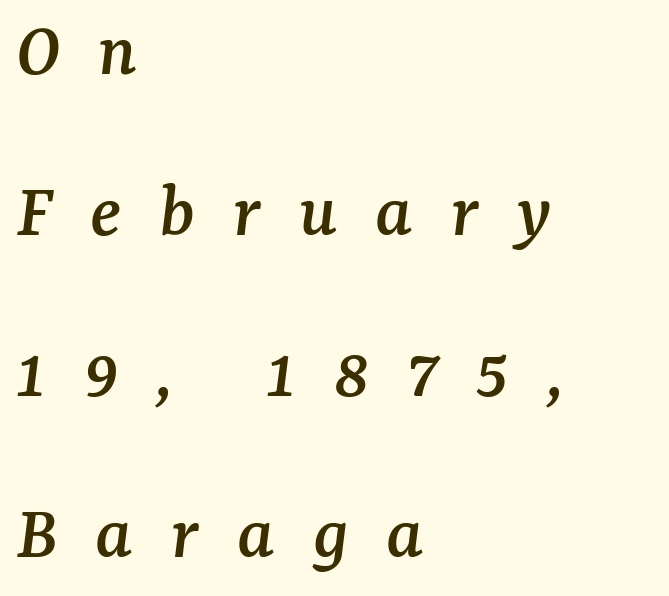
Q: Is the text italic (slanted)? A: Yes, it leans right by about 7 degrees.
Q: Is the typeface a serif or a sans-serif typeface? A: Serif.
Q: Is the text underlined? A: No.
Q: How is the paragraph aligned? A: Left-aligned.
Q: Is the spacing between letters normal or unusually wide? A: Unusually wide.
Q: Is the spacing between lines tight, normal or loose? A: Loose.
Q: Width (condensed, normal, or wide)? A: Normal.
Q: Stroke contrast? A: Medium.
Q: x-height? A: Medium.
Q: Monospaced? A: No.
